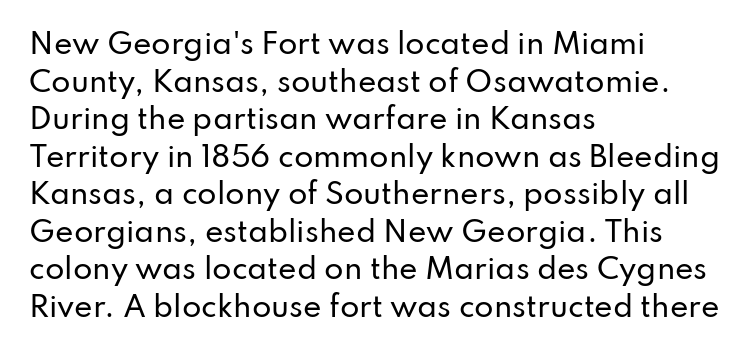
Horizontal alignment here is leftward, the default for most running prose. The face used here is proportionally spaced, like ordinary book or web type. Rule under the text: the space is simply empty. You can tell it's not italic because the verticals are truly vertical.
